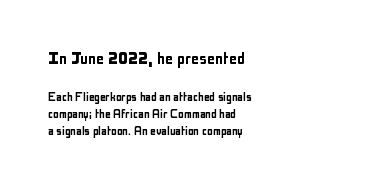
The image shows 20 px text type, upright; set left-aligned, line spacing 1.23x, normal letter spacing, not underlined; the first (top) block is 1.43x larger.
